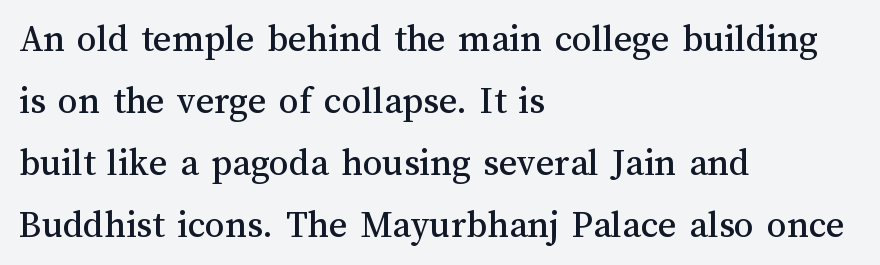
Q: Is the text italic (slanted)? A: No, it is upright.
Q: Is the text underlined? A: No.
Q: How is the paragraph aligned? A: Left-aligned.
Q: Is the spacing between letters normal or unusually wide? A: Normal.
Q: Is the spacing between lines tight, normal or loose? A: Normal.
Q: Width (condensed, normal, or wide)? A: Normal.
Q: Stroke contrast? A: Medium.
Q: x-height? A: Medium.
Q: Monospaced? A: No.
